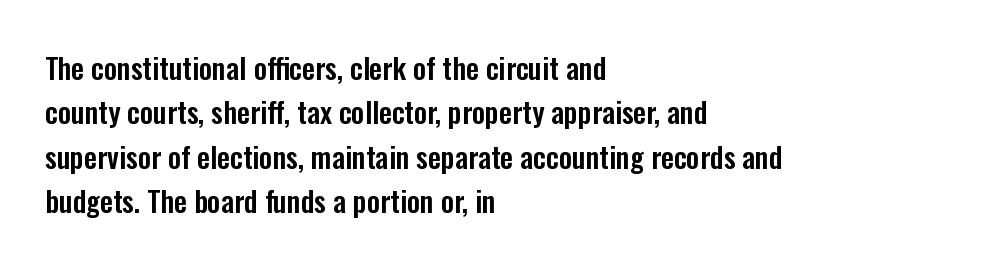
Q: Is the text italic (slanted)? A: No, it is upright.
Q: Is the typeface a serif or a sans-serif typeface? A: Sans-serif.
Q: Is the text underlined? A: No.
Q: How is the paragraph aligned? A: Left-aligned.
Q: Is the spacing between letters normal or unusually wide? A: Normal.
Q: Is the spacing between lines tight, normal or loose? A: Normal.
Q: Width (condensed, normal, or wide)? A: Condensed.
Q: Stroke contrast? A: Low.
Q: x-height? A: Medium.
Q: Monospaced? A: No.
